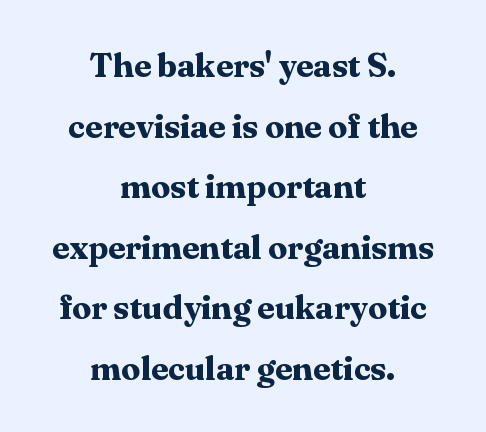
{"serif": "yes", "italic": "no", "bold": "yes", "weight": "bold", "width": "normal", "stroke_contrast": "medium", "x_height": "medium", "monospaced": "no", "underline": "no", "align": "center", "line_spacing_ratio": 1.78, "letter_spacing": "normal", "letter_spacing_em": 0.0, "glyph_px": 34}
